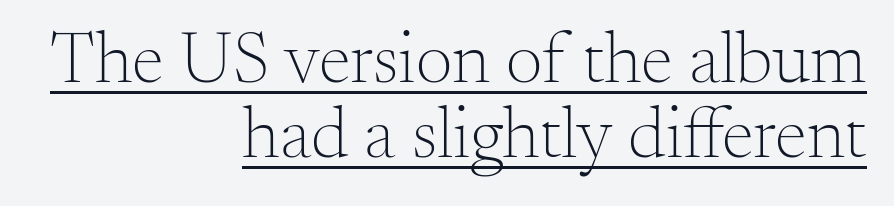
The image shows 73 px light serif type, upright; set right-aligned, tight line spacing (1.03x), normal letter spacing, underlined; medium stroke contrast and a small x-height.
